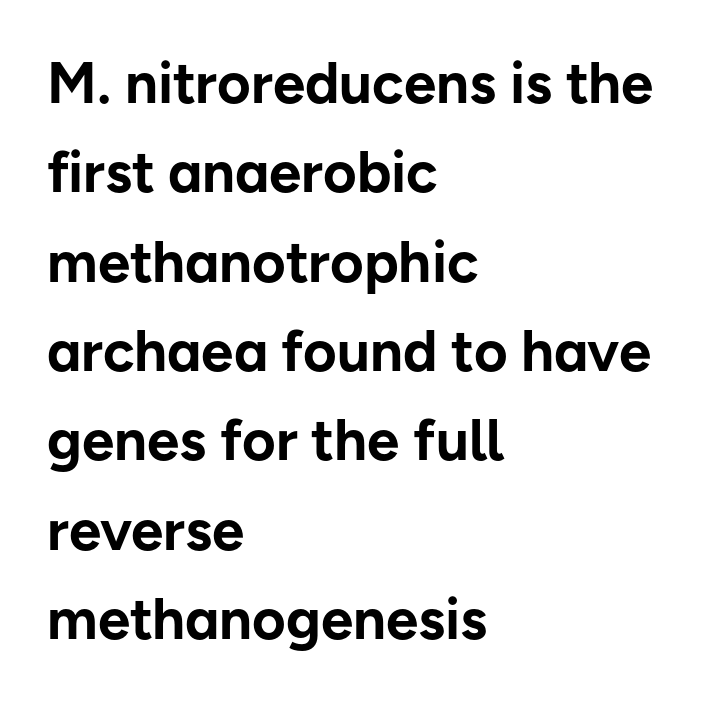
{"serif": "no", "italic": "no", "bold": "yes", "weight": "bold", "width": "normal", "stroke_contrast": "low", "x_height": "medium", "monospaced": "no", "underline": "no", "align": "left", "line_spacing": "normal", "line_spacing_ratio": 1.54, "letter_spacing": "normal", "letter_spacing_em": 0.0, "glyph_px": 58}
